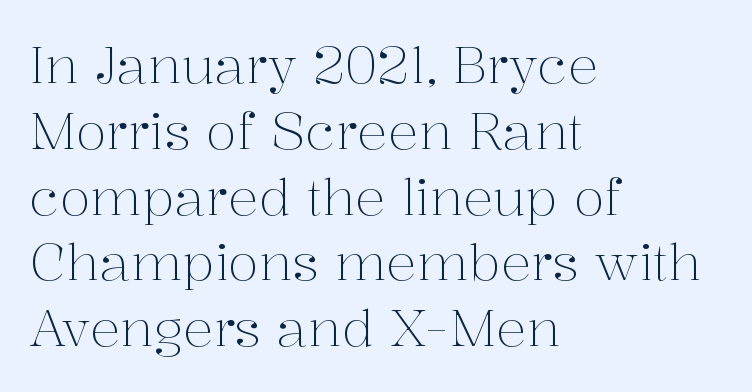
{"serif": "yes", "italic": "no", "bold": "no", "weight": "light", "width": "normal", "stroke_contrast": "medium", "x_height": "medium", "monospaced": "no", "underline": "no", "align": "left", "line_spacing": "normal", "line_spacing_ratio": 1.29, "letter_spacing": "normal", "letter_spacing_em": 0.0, "glyph_px": 51}
